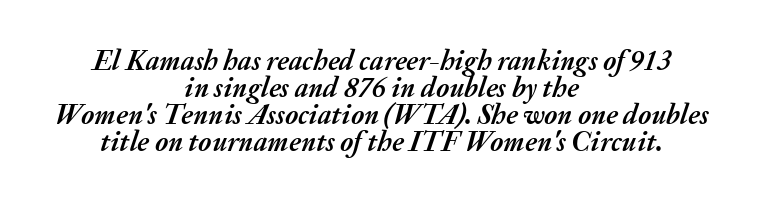
{"italic": "yes", "lean": "right", "slant_degrees": 20, "bold": "yes", "weight": "semibold", "width": "normal", "stroke_contrast": "medium", "x_height": "medium", "monospaced": "no", "underline": "no", "align": "center", "line_spacing": "tight", "line_spacing_ratio": 0.97, "letter_spacing": "normal", "letter_spacing_em": 0.0, "glyph_px": 28}
